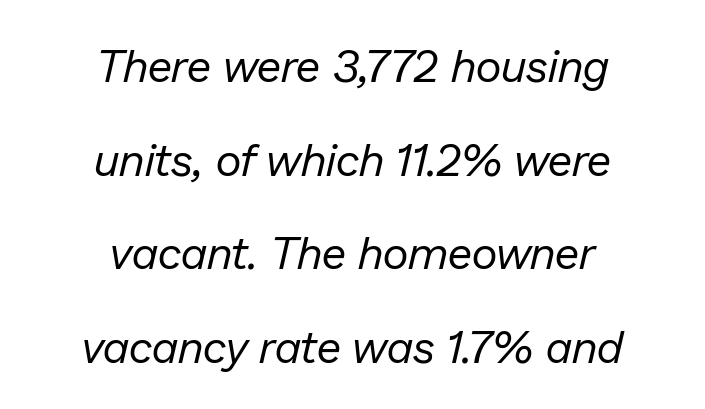
Has an underline been added? It has not. The text block is weighted toward neither margin, spreading evenly from the middle. Spacing between characters is what you'd get straight out of the box. Stroke mass is kept to a normal reading level or below. The block of text is sparse from top to bottom, with ample space between rows.
